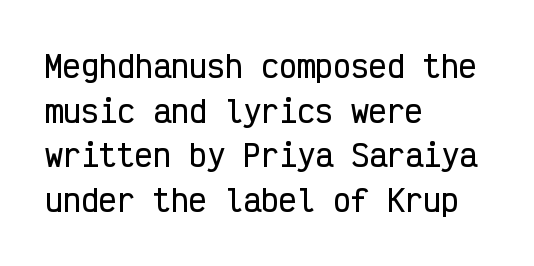
The image shows 30 px condensed sans-serif type, upright, monospaced; set left-aligned, normal line spacing (1.49x), normal letter spacing, not underlined; low stroke contrast and a medium x-height.
